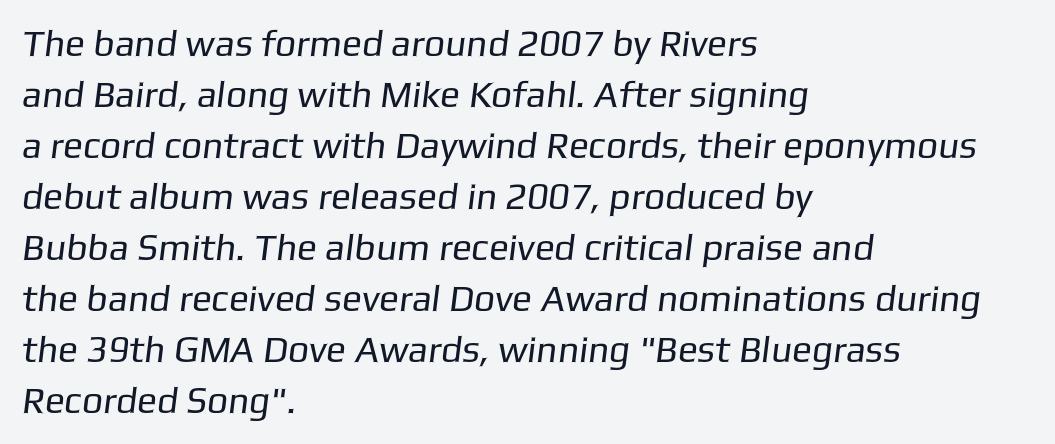
{"serif": "no", "bold": "no", "weight": "regular", "width": "normal", "stroke_contrast": "low", "x_height": "medium", "monospaced": "no", "underline": "no", "align": "left", "line_spacing": "normal", "line_spacing_ratio": 1.38, "letter_spacing": "normal", "letter_spacing_em": 0.0, "glyph_px": 37}
